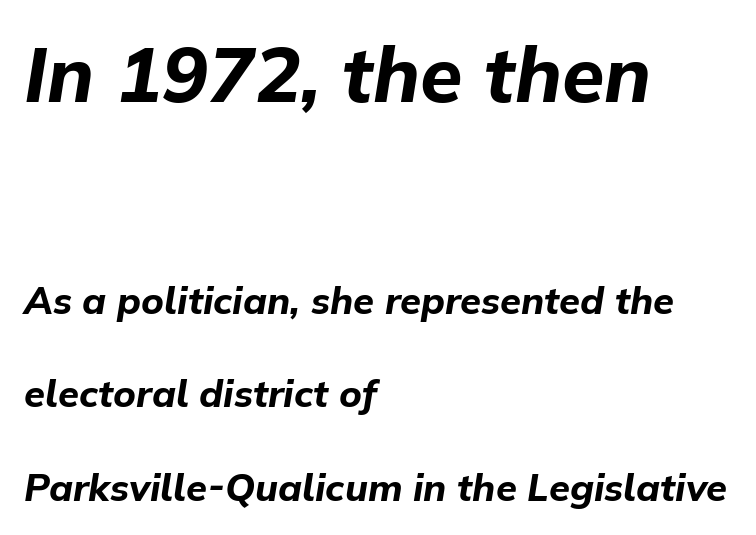
Which margin do the lines hug? The left one — the right edge is uneven. Notice how the stems are inclined rather than vertical — that's the hallmark of italics. This sample has the flowing, uneven cadence of proportional lettering. These lines carry a lot of weight — the face is fully bold. The words here are not underlined. Block one is the big one; block two sits smaller underneath.
